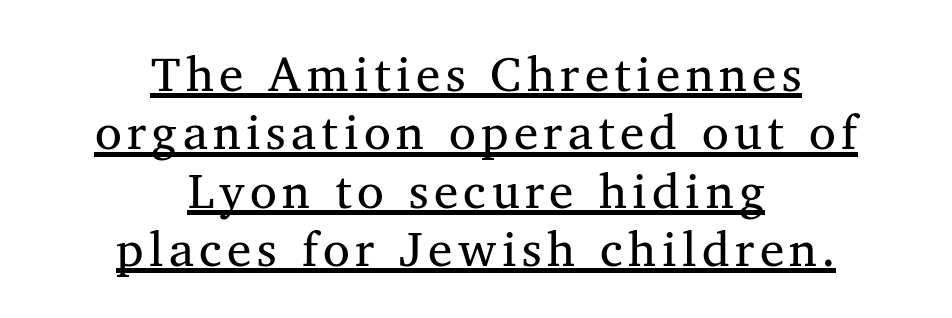
The image shows 49 px regular-weight serif type; set centered, line spacing 1.19x, underlined; medium stroke contrast and a medium x-height.
